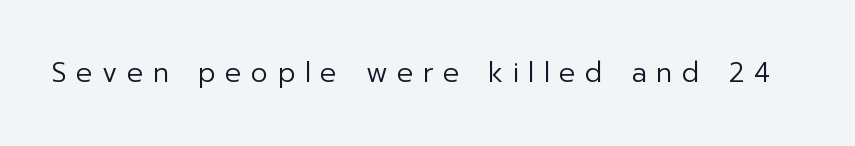
Q: Is the text bold? A: No.
Q: Is the text italic (slanted)? A: No, it is upright.
Q: Is the text underlined? A: No.
Q: Is the spacing between letters normal or unusually wide? A: Unusually wide.
